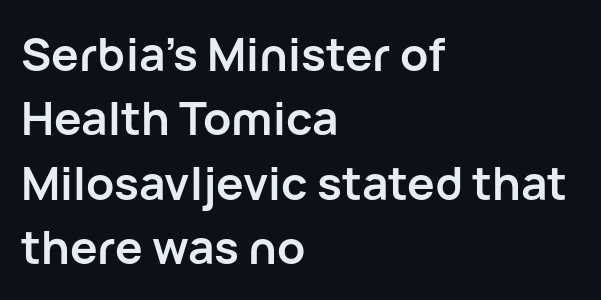
{"serif": "no", "italic": "no", "bold": "yes", "weight": "semibold", "width": "normal", "stroke_contrast": "low", "x_height": "medium", "monospaced": "no", "underline": "no", "align": "left", "line_spacing": "normal", "line_spacing_ratio": 1.4, "letter_spacing": "normal", "letter_spacing_em": 0.0, "glyph_px": 46}
